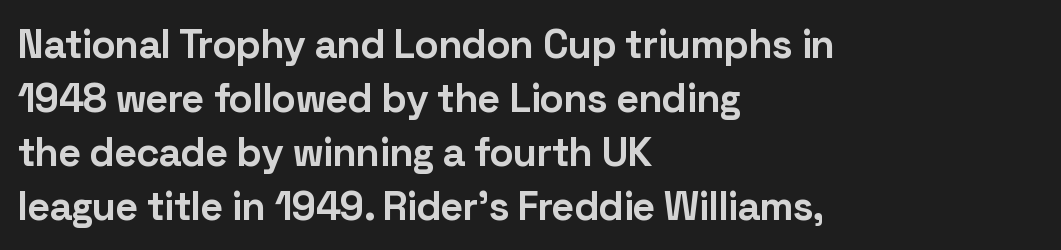
The image shows 40 px bold sans-serif type, upright; set left-aligned, normal line spacing (1.35x), normal letter spacing, not underlined; low stroke contrast and a medium x-height.
